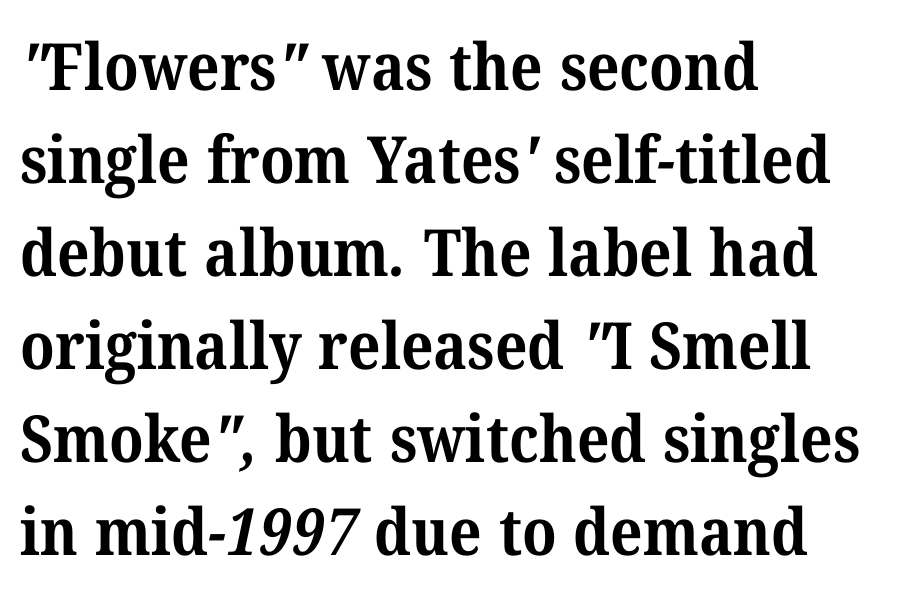
This rendering employs a face with finishing strokes, i.e., a serif. Bare-footed words on every line. A typesetter would call this proportional, since set widths differ per character. The letters sit at their default tracking, neither squeezed nor spread. All the whitespace from short lines collects on the right.
